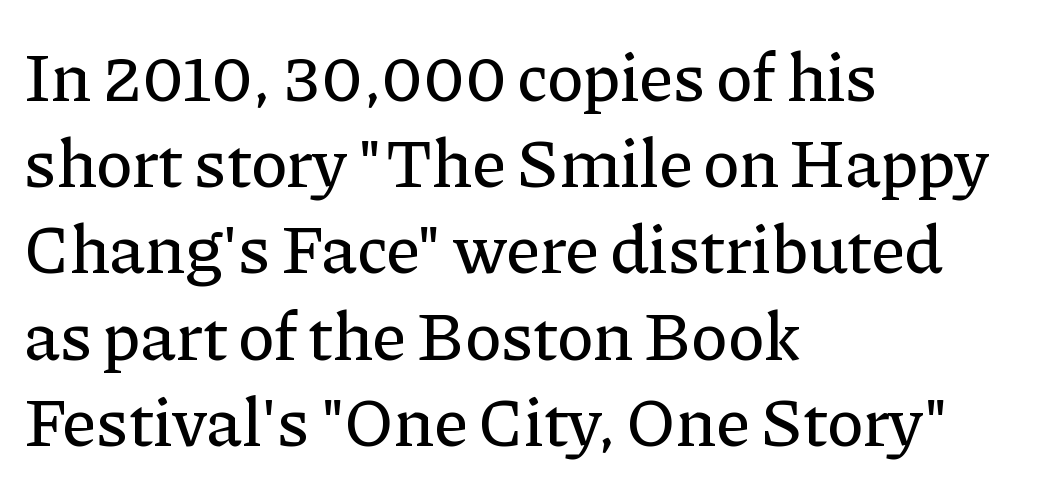
{"serif": "yes", "italic": "no", "width": "normal", "stroke_contrast": "low", "x_height": "medium", "monospaced": "no", "underline": "no", "align": "left", "line_spacing": "normal", "line_spacing_ratio": 1.25, "letter_spacing": "normal", "letter_spacing_em": 0.0, "glyph_px": 69}
